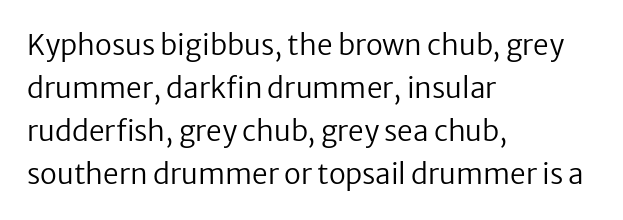
Q: Is the text bold? A: No.
Q: Is the text italic (slanted)? A: No, it is upright.
Q: Is the typeface a serif or a sans-serif typeface? A: Sans-serif.
Q: Is the text underlined? A: No.
Q: How is the paragraph aligned? A: Left-aligned.
Q: Is the spacing between letters normal or unusually wide? A: Normal.
Q: Is the spacing between lines tight, normal or loose? A: Normal.
Q: Width (condensed, normal, or wide)? A: Normal.
Q: Stroke contrast? A: Low.
Q: x-height? A: Medium.
Q: Monospaced? A: No.
